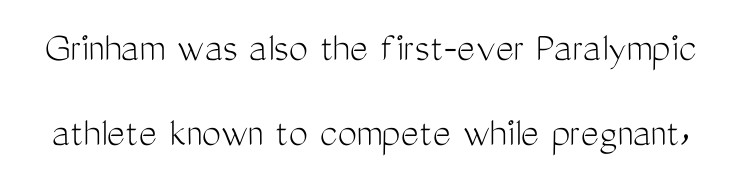
The image shows 43 px light, condensed sans-serif type, upright; set loose line spacing (1.97x), normal letter spacing, not underlined; medium stroke contrast and a medium x-height.
